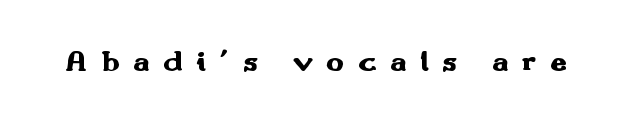
Note: no serifs on the glyphs. Here the designer chose a conventional face with non-uniform glyph widths. Descender tails drop into unmarked territory. Tracking here is generous; glyphs stand well apart from one another. Typesetter's note: full bold, strokes at maximum text heaviness.
